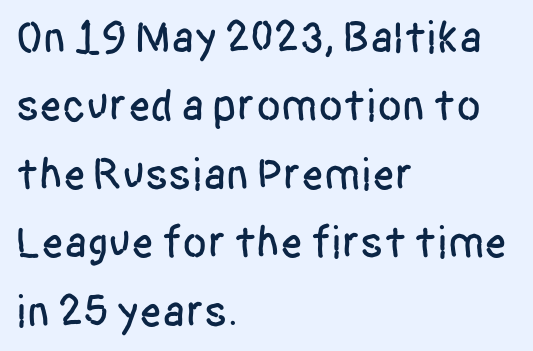
Does the leading feel generous? No, just average. Between one letter and the next there's only the usual sliver of space. Does the lettering tilt? It doesn't — this is upright. No feet cap the strokes, marking this as sans-serif type. This sample has the flowing, uneven cadence of proportional lettering.
